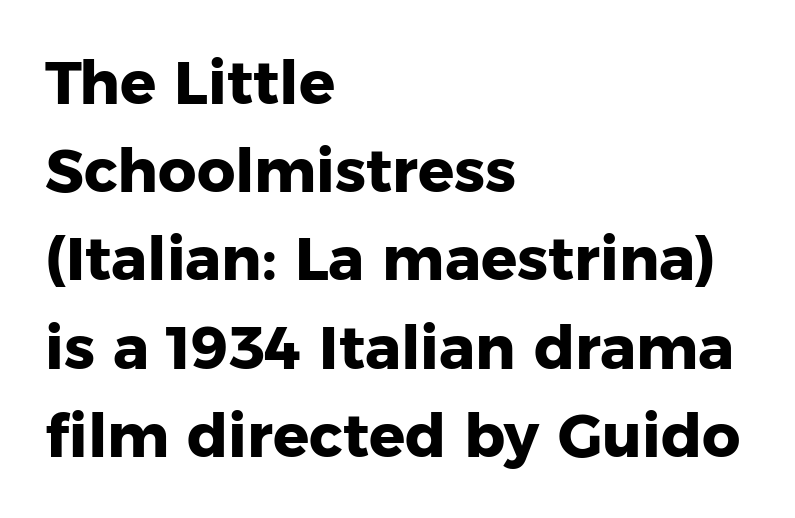
{"serif": "no", "italic": "no", "bold": "yes", "weight": "heavy", "width": "normal", "stroke_contrast": "low", "x_height": "medium", "monospaced": "no", "underline": "no", "align": "left", "line_spacing": "normal", "line_spacing_ratio": 1.47, "letter_spacing": "normal", "letter_spacing_em": 0.0, "glyph_px": 60}
